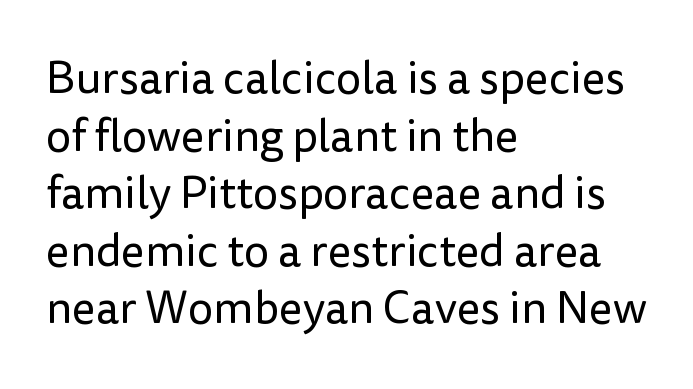
The image shows 45 px regular-weight sans-serif type, upright; set left-aligned, normal line spacing (1.28x), normal letter spacing, not underlined; low stroke contrast and a medium x-height.
